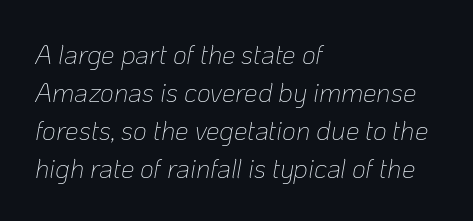
The image shows 27 px text type, italic (leaning right); set left-aligned, normal line spacing (1.41x), normal letter spacing, not underlined.
